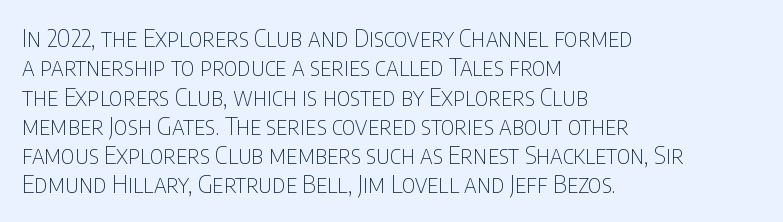
{"italic": "no", "bold": "no", "underline": "no", "align": "left", "line_spacing_ratio": 1.22, "letter_spacing": "normal", "letter_spacing_em": 0.0, "glyph_px": 24}
